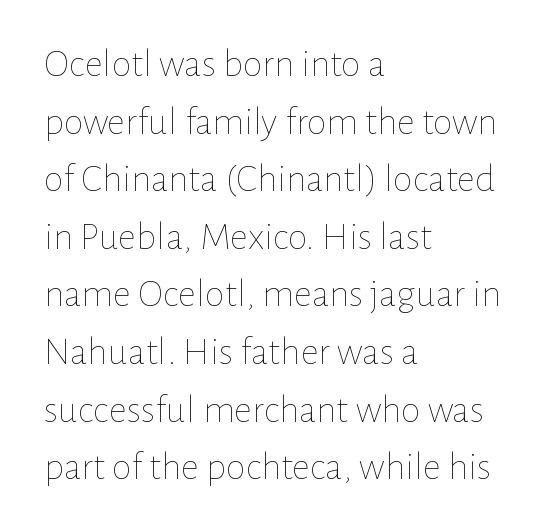
Q: Is the text bold? A: No.
Q: Is the text italic (slanted)? A: No, it is upright.
Q: Is the text underlined? A: No.
Q: How is the paragraph aligned? A: Left-aligned.
Q: Is the spacing between letters normal or unusually wide? A: Normal.
Q: Is the spacing between lines tight, normal or loose? A: Normal.
Q: Width (condensed, normal, or wide)? A: Normal.
Q: Stroke contrast? A: Low.
Q: x-height? A: Medium.
Q: Monospaced? A: No.
